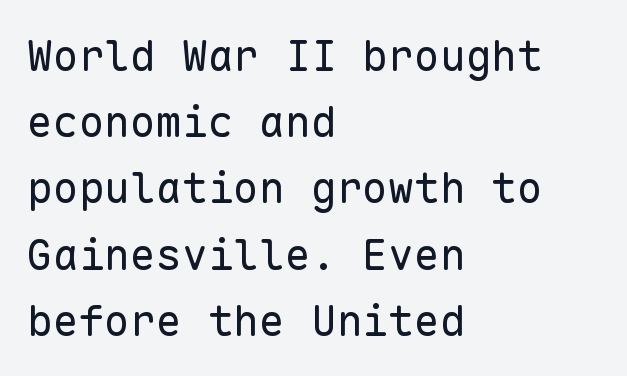
{"serif": "no", "italic": "no", "bold": "no", "weight": "regular", "width": "normal", "stroke_contrast": "low", "x_height": "medium", "monospaced": "yes", "underline": "no", "align": "left", "line_spacing": "normal", "line_spacing_ratio": 1.54, "letter_spacing": "normal", "letter_spacing_em": 0.0, "glyph_px": 43}
